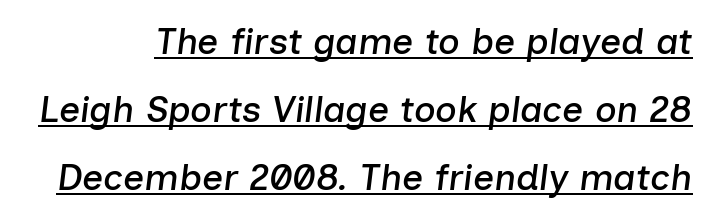
{"italic": "yes", "lean": "right", "slant_degrees": 7, "width": "normal", "stroke_contrast": "low", "x_height": "medium", "monospaced": "no", "underline": "yes", "line_spacing_ratio": 1.84, "letter_spacing": "normal", "letter_spacing_em": 0.0, "glyph_px": 37}
